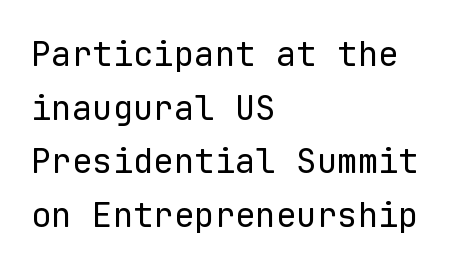
The image shows 34 px regular-weight sans-serif type, upright, monospaced; set left-aligned, normal line spacing (1.58x), normal letter spacing, not underlined; low stroke contrast and a medium x-height.
